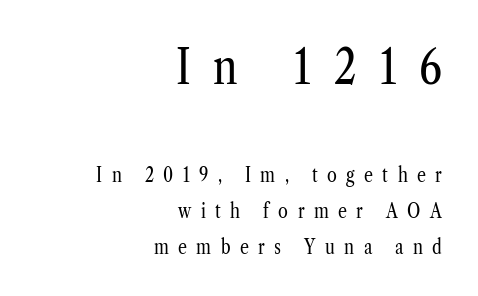
Caption: face not bold, strokes unweighted. Teacher's note: observe the even right margin — that is flush-right alignment. Top chunk: large. Bottom chunk: small. Proportional: the letters do not fall into vertical columns. Display-style spreading of the glyphs; the letterfit is very open. Honestly, there is no underline to notice here at all.
